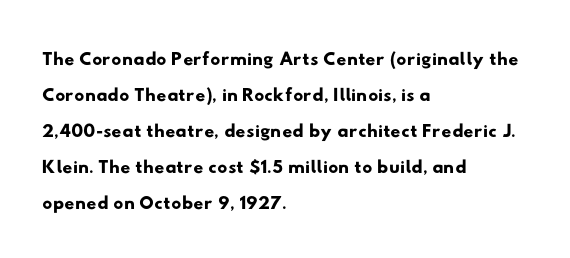
{"serif": "no", "width": "wide", "stroke_contrast": "low", "x_height": "small", "monospaced": "no", "underline": "no", "align": "left", "line_spacing": "normal", "line_spacing_ratio": 1.29, "letter_spacing": "normal", "letter_spacing_em": 0.0, "glyph_px": 28}
